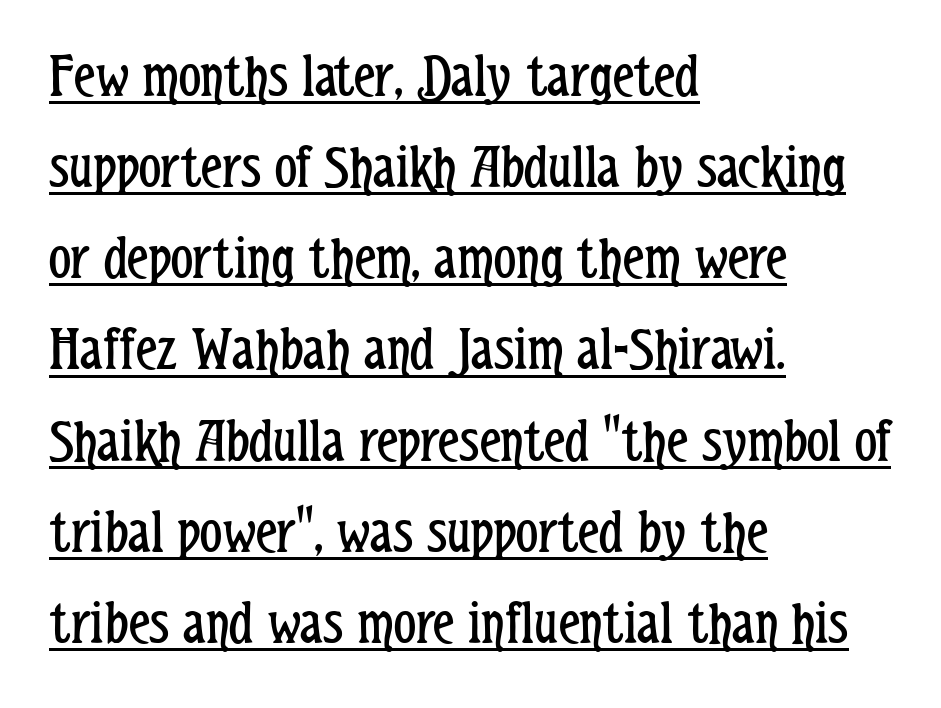
{"serif": "no", "italic": "no", "bold": "no", "weight": "regular", "width": "condensed", "stroke_contrast": "low", "x_height": "medium", "monospaced": "no", "underline": "yes", "align": "left", "line_spacing": "normal", "line_spacing_ratio": 1.47, "letter_spacing": "normal", "letter_spacing_em": 0.0, "glyph_px": 62}
